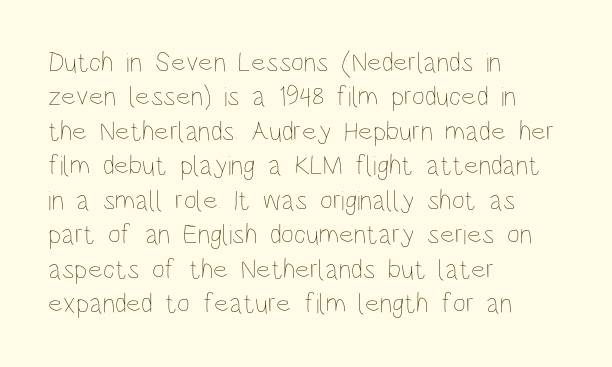
{"italic": "no", "bold": "no", "weight": "thin", "width": "condensed", "stroke_contrast": "low", "x_height": "large", "monospaced": "no", "underline": "no", "align": "left", "line_spacing_ratio": 1.23, "letter_spacing": "normal", "letter_spacing_em": 0.0, "glyph_px": 28}
